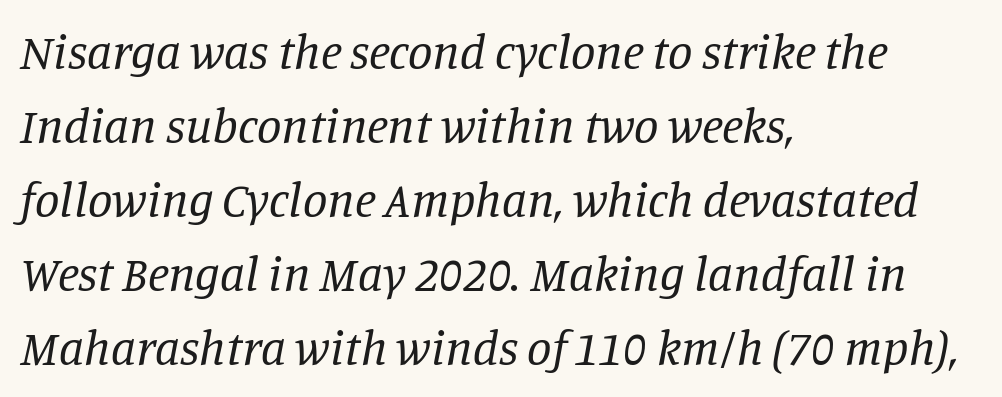
Q: Is the text bold? A: No.
Q: Is the text italic (slanted)? A: Yes, it leans right by about 11 degrees.
Q: Is the typeface a serif or a sans-serif typeface? A: Serif.
Q: Is the text underlined? A: No.
Q: How is the paragraph aligned? A: Left-aligned.
Q: Is the spacing between letters normal or unusually wide? A: Normal.
Q: Is the spacing between lines tight, normal or loose? A: Normal.
Q: Width (condensed, normal, or wide)? A: Normal.
Q: Stroke contrast? A: Low.
Q: x-height? A: Large.
Q: Monospaced? A: No.
